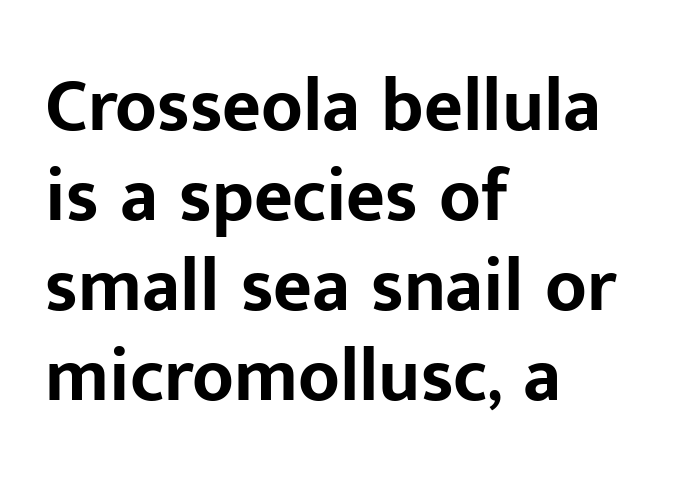
The image shows 75 px bold sans-serif type, upright; set left-aligned, line spacing 1.2x, normal letter spacing, not underlined; low stroke contrast and a medium x-height.
